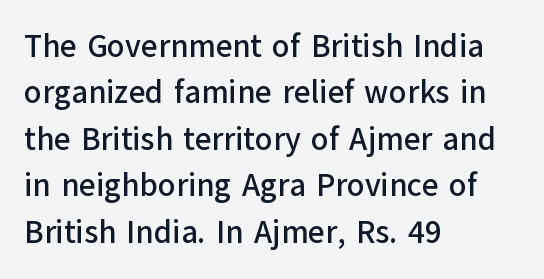
The image shows 32 px sans-serif type, upright; set left-aligned, normal line spacing (1.45x), normal letter spacing, not underlined; low stroke contrast and a medium x-height.
